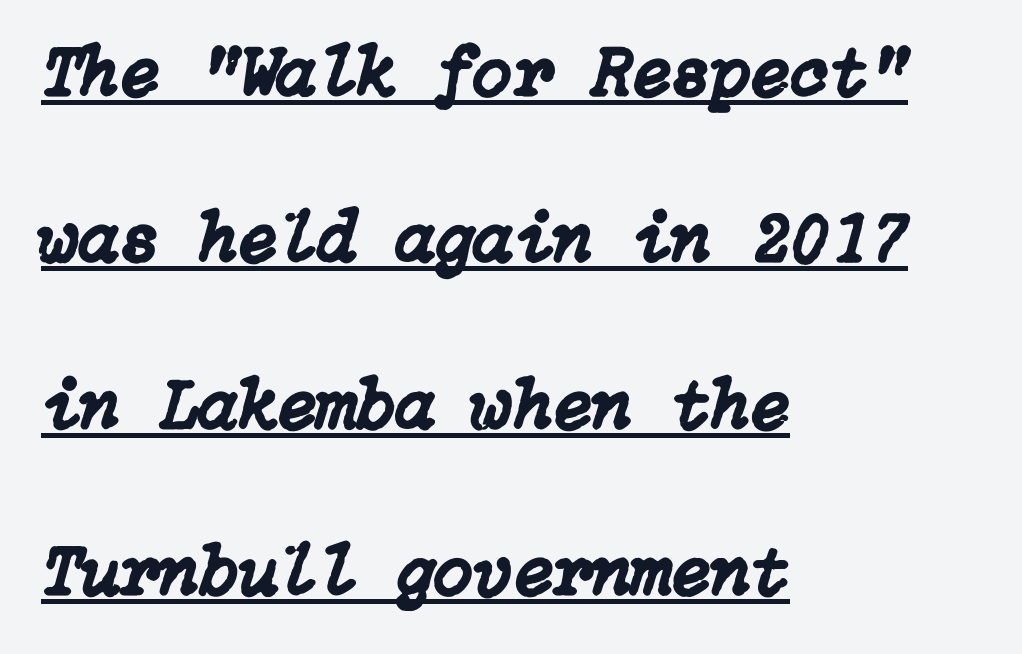
{"italic": "yes", "lean": "right", "slant_degrees": 15, "width": "normal", "stroke_contrast": "low", "x_height": "medium", "underline": "yes", "align": "left", "line_spacing": "loose", "line_spacing_ratio": 2.31, "letter_spacing": "normal", "letter_spacing_em": 0.0, "glyph_px": 72}
